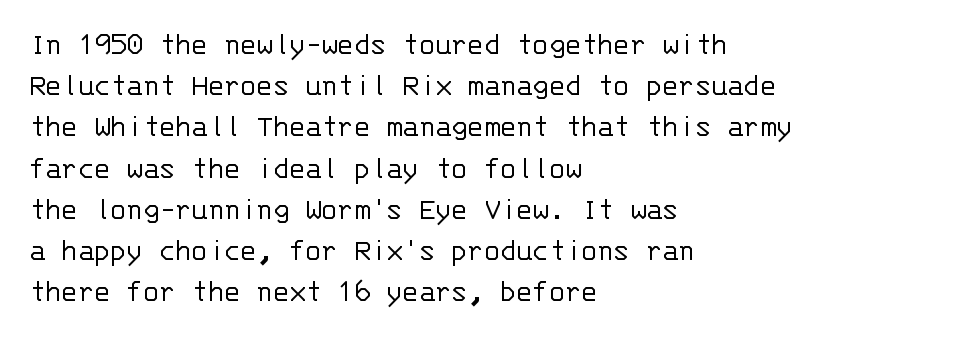
The image shows 33 px light sans-serif type, upright, monospaced; set left-aligned, normal line spacing (1.25x), normal letter spacing, not underlined; low stroke contrast and a large x-height.
